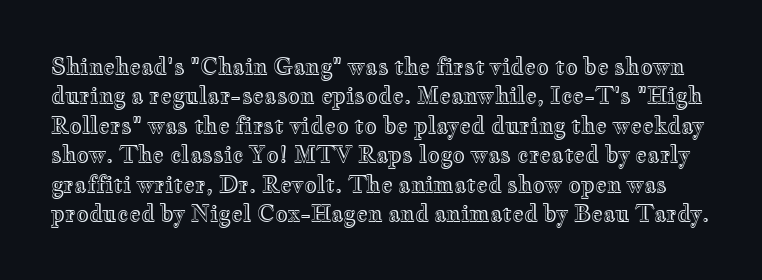
Caption: standard tracking, unaltered. Every stem runs plumb, perpendicular to the baseline. The block of text has a typical density, with ordinary space between rows. Underline: absent.
